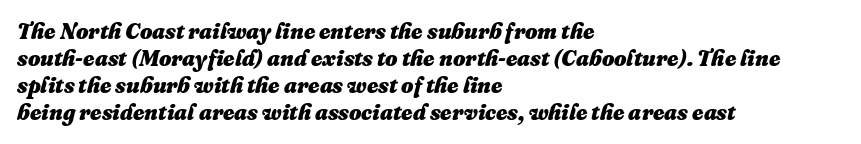
{"italic": "yes", "lean": "right", "slant_degrees": 16, "bold": "yes", "underline": "no", "align": "left", "line_spacing_ratio": 1.23, "letter_spacing": "normal", "letter_spacing_em": 0.0, "glyph_px": 22}
